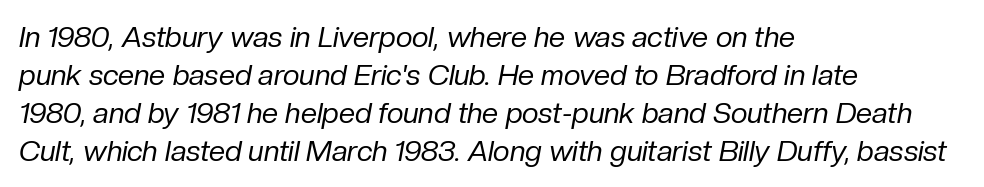
{"italic": "yes", "lean": "right", "slant_degrees": 10, "bold": "no", "weight": "regular", "width": "normal", "stroke_contrast": "low", "x_height": "medium", "monospaced": "no", "underline": "no", "align": "left", "line_spacing": "normal", "line_spacing_ratio": 1.31, "letter_spacing": "normal", "letter_spacing_em": 0.0, "glyph_px": 29}
